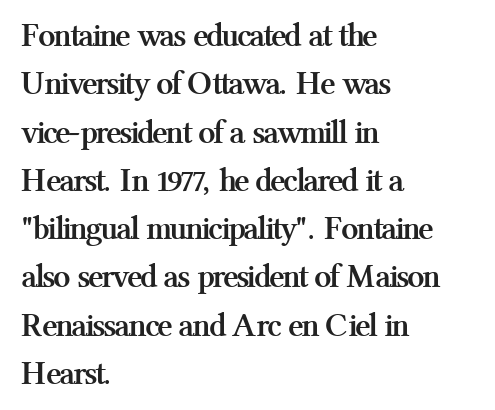
The image shows 34 px semibold serif type, upright; set left-aligned, normal line spacing (1.42x), normal letter spacing, not underlined; medium stroke contrast and a medium x-height.
